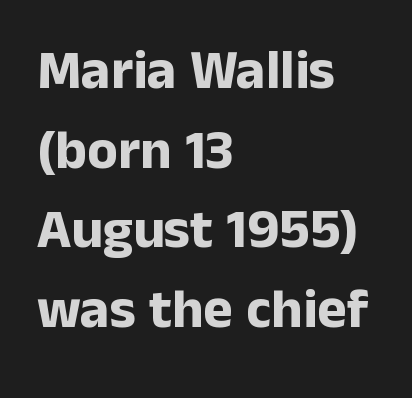
{"serif": "no", "italic": "no", "bold": "yes", "weight": "bold", "width": "normal", "stroke_contrast": "low", "x_height": "medium", "monospaced": "no", "underline": "no", "align": "left", "line_spacing": "normal", "line_spacing_ratio": 1.42, "letter_spacing": "normal", "letter_spacing_em": 0.0, "glyph_px": 56}
